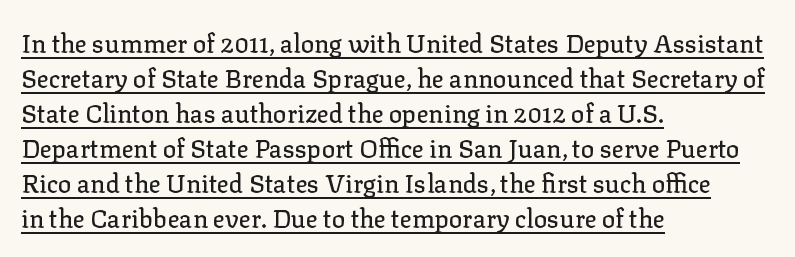
The image shows 25 px text type, upright; set left-aligned, normal line spacing (1.4x), normal letter spacing, underlined.
